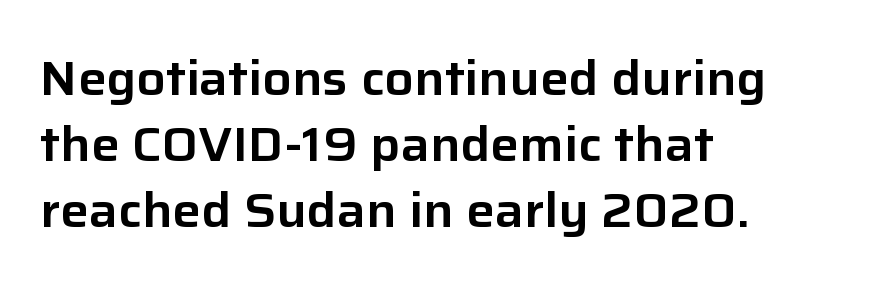
A clean baseline with only descenders dipping below it. Is the letter spacing exaggerated? No — it looks like the ordinary default. Interline gaps are of average width in this sample. Casual observation: everything's shoved over to the left. Note the varied advance widths — an 'i' is clearly narrower than an 'm'. The specimen reads as upright at a glance.
